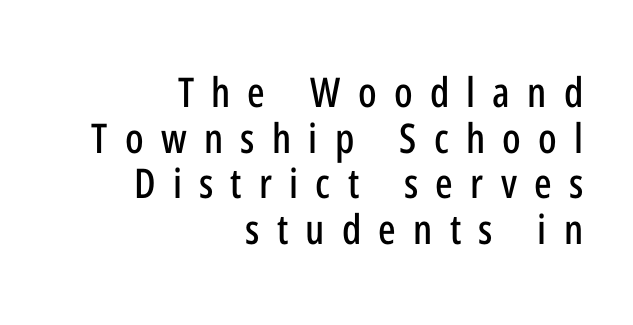
{"serif": "no", "italic": "no", "width": "condensed", "stroke_contrast": "low", "x_height": "medium", "monospaced": "no", "underline": "no", "align": "right", "line_spacing": "tight", "line_spacing_ratio": 1.11, "letter_spacing": "wide", "letter_spacing_em": 0.42, "glyph_px": 41}
